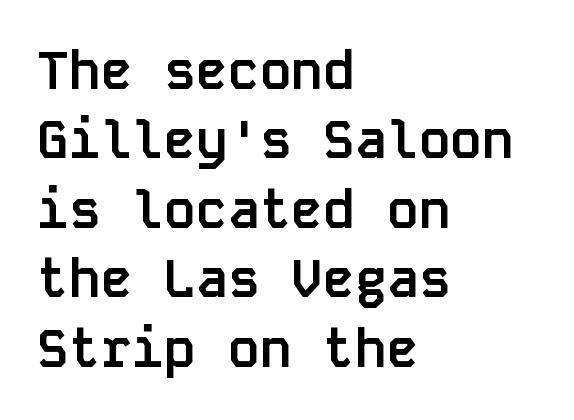
{"serif": "no", "italic": "no", "bold": "yes", "weight": "semibold", "width": "normal", "stroke_contrast": "low", "x_height": "large", "monospaced": "yes", "underline": "no", "align": "left", "line_spacing": "normal", "line_spacing_ratio": 1.31, "letter_spacing": "normal", "letter_spacing_em": 0.0, "glyph_px": 53}
